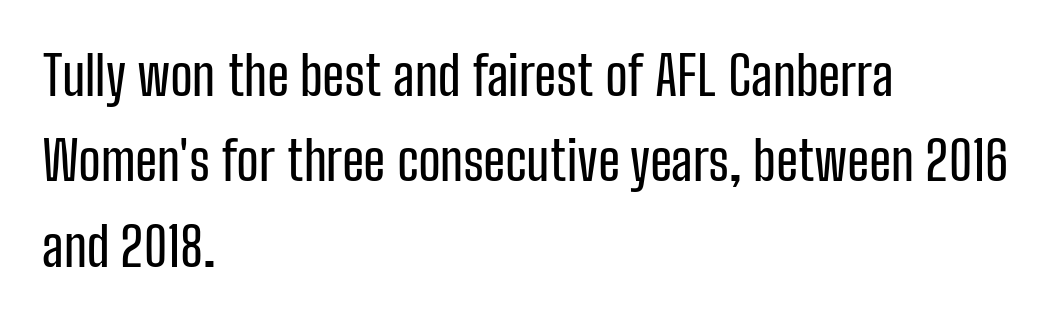
The image shows 54 px condensed sans-serif type, upright; set left-aligned, normal line spacing (1.58x), normal letter spacing, not underlined; low stroke contrast and a medium x-height.
